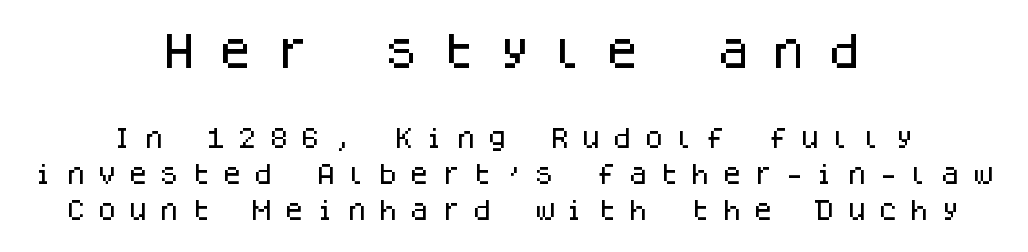
Q: Is the text italic (slanted)? A: No, it is upright.
Q: Is the typeface a serif or a sans-serif typeface? A: Sans-serif.
Q: Is the text underlined? A: No.
Q: How is the paragraph aligned? A: Centered.
Q: Is the spacing between letters normal or unusually wide? A: Unusually wide.
Q: Is the spacing between lines tight, normal or loose? A: Normal.
Q: Which block of text is set in a larger size, the first (top) or the second (bottom)? A: The first (top) one.
Q: Width (condensed, normal, or wide)? A: Normal.
Q: Stroke contrast? A: Low.
Q: x-height? A: Large.
Q: Monospaced? A: Yes.
